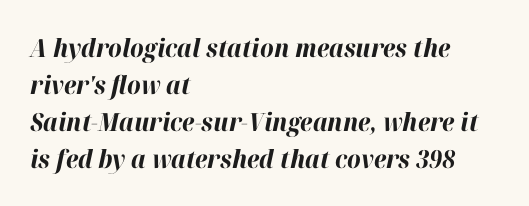
Q: Is the text bold? A: Yes.
Q: Is the text italic (slanted)? A: Yes, it leans right by about 12 degrees.
Q: Is the text underlined? A: No.
Q: How is the paragraph aligned? A: Left-aligned.
Q: Is the spacing between letters normal or unusually wide? A: Normal.
Q: Is the spacing between lines tight, normal or loose? A: Normal.
